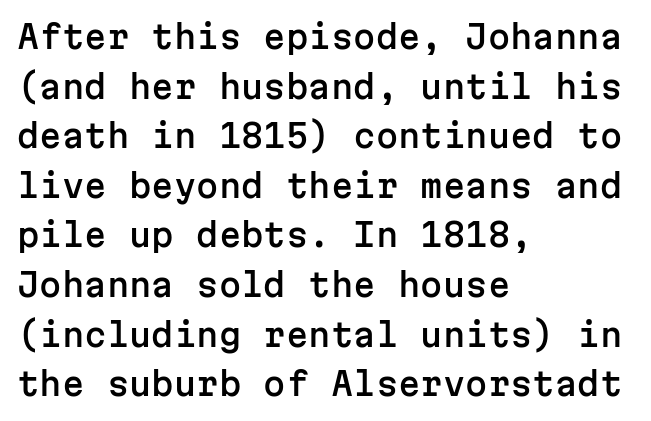
The image shows 32 px sans-serif type, upright, monospaced; set left-aligned, normal line spacing (1.55x), normal letter spacing, not underlined; low stroke contrast and a medium x-height.
